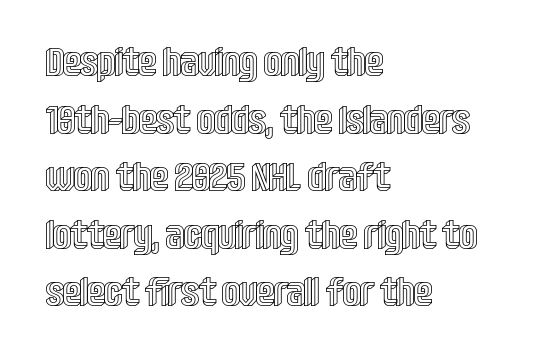
Q: Is the text italic (slanted)? A: No, it is upright.
Q: Is the text underlined? A: No.
Q: How is the paragraph aligned? A: Left-aligned.
Q: Is the spacing between letters normal or unusually wide? A: Normal.
Q: Is the spacing between lines tight, normal or loose? A: Normal.
Q: Width (condensed, normal, or wide)? A: Condensed.
Q: x-height? A: Large.
Q: Monospaced? A: No.
